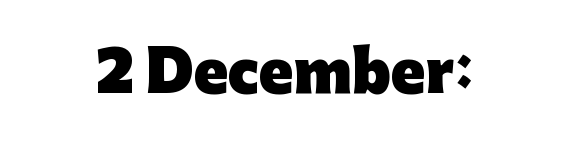
The image shows 56 px heavy sans-serif type, upright; set centered, normal letter spacing, not underlined; low stroke contrast and a medium x-height.
